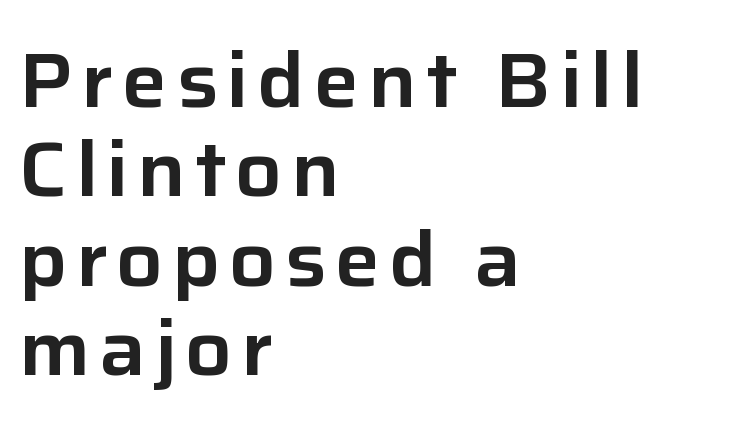
{"serif": "no", "italic": "no", "width": "normal", "stroke_contrast": "low", "x_height": "medium", "monospaced": "no", "underline": "no", "align": "left", "line_spacing_ratio": 1.16, "glyph_px": 77}
